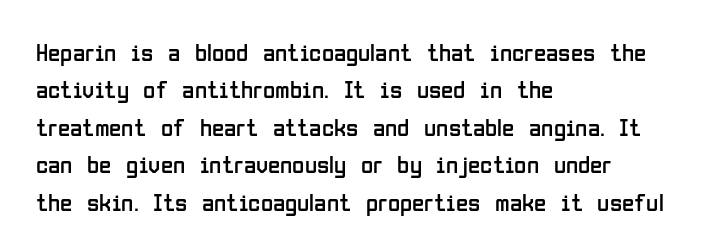
{"italic": "no", "bold": "no", "underline": "no", "align": "left", "line_spacing": "normal", "line_spacing_ratio": 1.5, "letter_spacing": "normal", "letter_spacing_em": 0.0, "glyph_px": 25}
